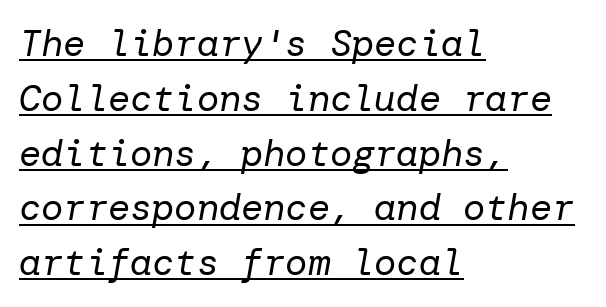
Weight: not bold — regular or lighter. The string is rendered with underlining switched on. The rag falls on the right side of this text block. Students, observe: this is what conventionally led text looks like.
